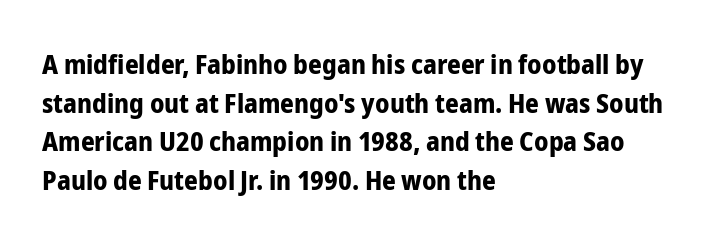
Q: Is the text bold? A: Yes.
Q: Is the text italic (slanted)? A: No, it is upright.
Q: Is the text underlined? A: No.
Q: How is the paragraph aligned? A: Left-aligned.
Q: Is the spacing between letters normal or unusually wide? A: Normal.
Q: Is the spacing between lines tight, normal or loose? A: Normal.
